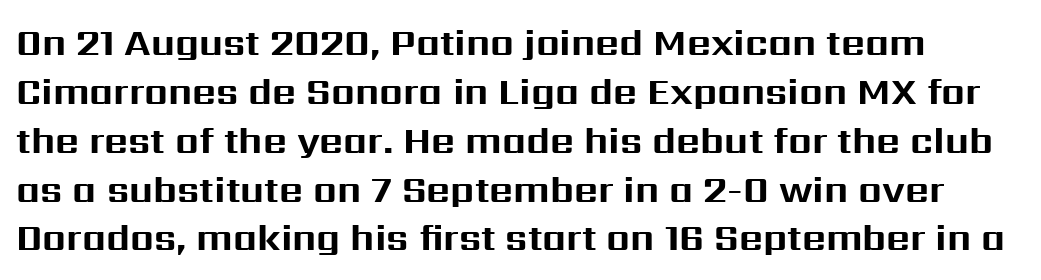
Q: Is the text bold? A: Yes.
Q: Is the text italic (slanted)? A: No, it is upright.
Q: Is the typeface a serif or a sans-serif typeface? A: Sans-serif.
Q: Is the text underlined? A: No.
Q: Is the spacing between letters normal or unusually wide? A: Normal.
Q: Is the spacing between lines tight, normal or loose? A: Normal.
Q: Width (condensed, normal, or wide)? A: Normal.
Q: Stroke contrast? A: Medium.
Q: x-height? A: Medium.
Q: Monospaced? A: No.
